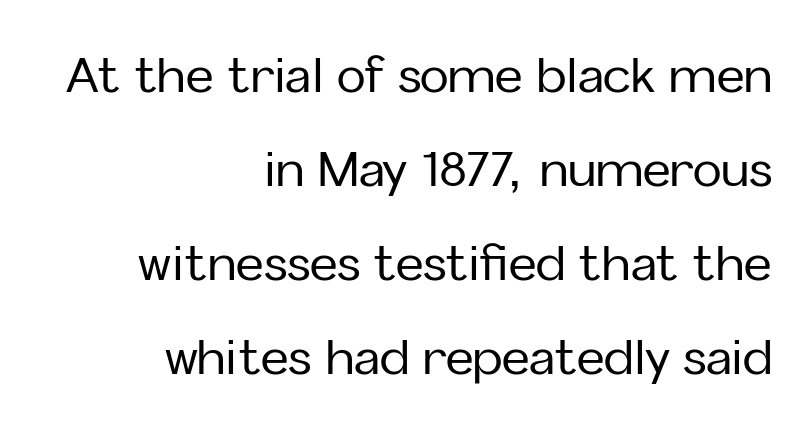
{"serif": "no", "italic": "no", "width": "normal", "stroke_contrast": "low", "x_height": "medium", "monospaced": "no", "underline": "no", "align": "right", "line_spacing": "loose", "line_spacing_ratio": 1.96, "letter_spacing": "normal", "letter_spacing_em": 0.0, "glyph_px": 48}
